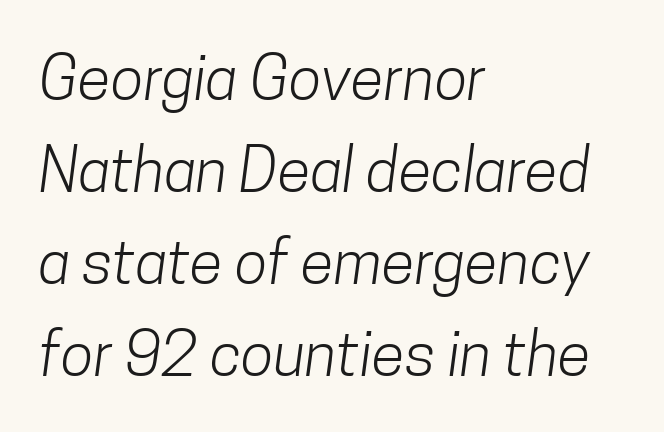
Q: Is the text bold? A: No.
Q: Is the typeface a serif or a sans-serif typeface? A: Sans-serif.
Q: Is the text underlined? A: No.
Q: How is the paragraph aligned? A: Left-aligned.
Q: Is the spacing between letters normal or unusually wide? A: Normal.
Q: Is the spacing between lines tight, normal or loose? A: Normal.
Q: Width (condensed, normal, or wide)? A: Condensed.
Q: Stroke contrast? A: Low.
Q: x-height? A: Medium.
Q: Monospaced? A: No.
